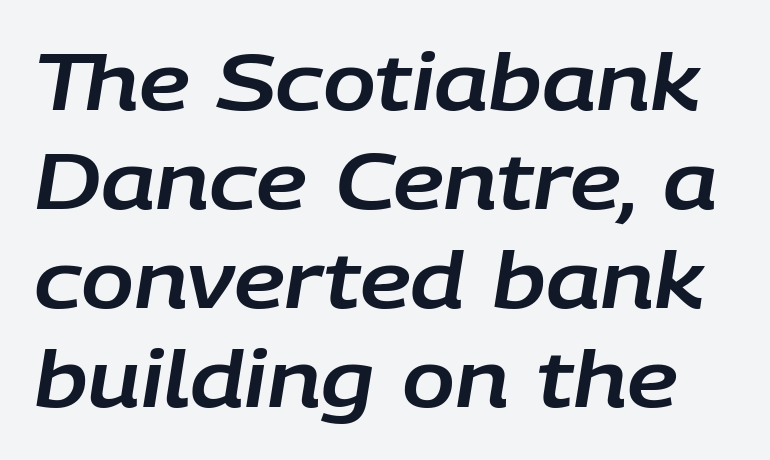
The words here are not underlined. Each word holds together tightly as a unit, with standard inter-letter gaps. One glance says typical: line gaps are just what's usual. Italic? Definitely — the glyphs are oblique. These lines are rendered in a variable-pitch font.
